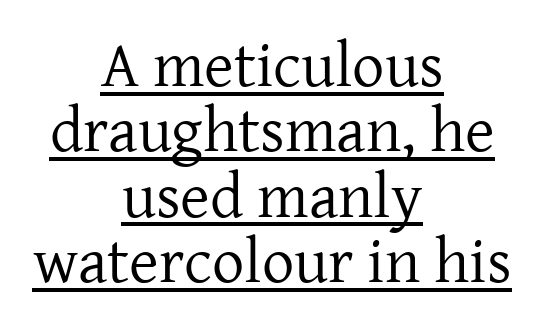
The words here are underlined. Where is the straight margin? There isn't one; the lines are centered. The typesetting does not lean heavy: it is not bold. Here the designer chose a conventional face with non-uniform glyph widths. This sample uses an upright cut, with every glyph sitting square on the baseline.
